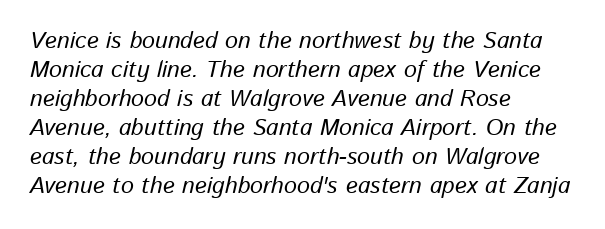
Q: Is the text italic (slanted)? A: Yes, it leans right by about 13 degrees.
Q: Is the text underlined? A: No.
Q: How is the paragraph aligned? A: Left-aligned.
Q: Is the spacing between letters normal or unusually wide? A: Normal.
Q: Is the spacing between lines tight, normal or loose? A: Normal.
